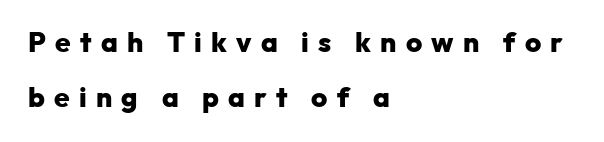
The gaps between neighbouring characters are conspicuously large. The letters advance in unequal steps, a hallmark of proportional type. Descender tails drop into unmarked territory. The type family on display is of the sans-serif kind. Do the letters lean? They stand straight. The line-height multiplier appears high, well above default.
